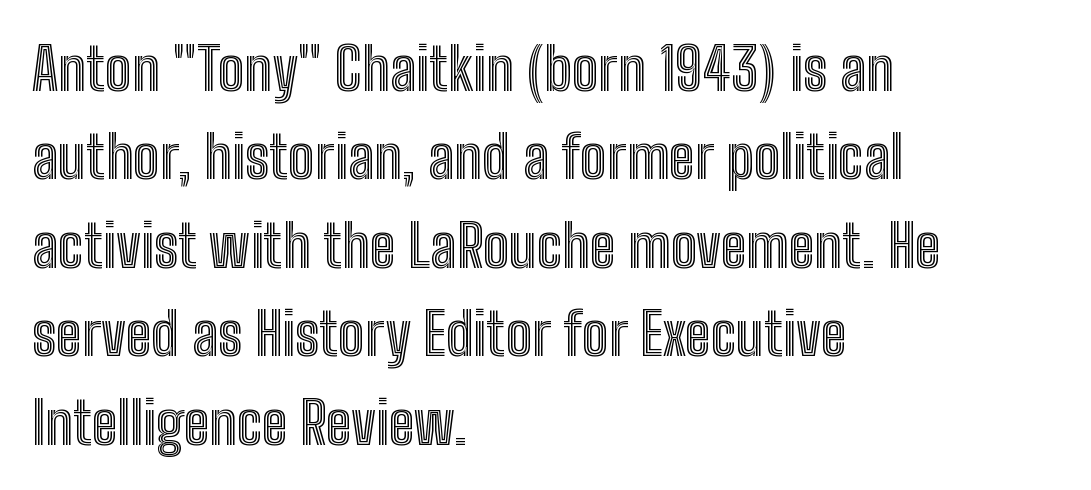
The image shows 59 px condensed type, upright; set left-aligned, normal line spacing (1.5x), normal letter spacing, not underlined; a medium x-height.
